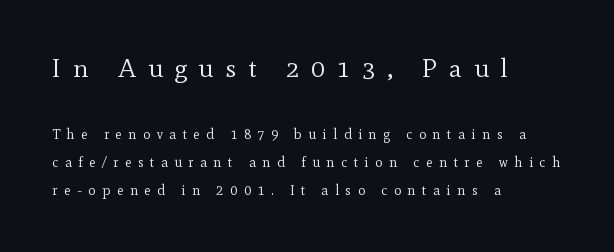
{"italic": "no", "bold": "no", "underline": "no", "align": "left", "line_spacing": "loose", "line_spacing_ratio": 2.01, "letter_spacing": "wide", "letter_spacing_em": 0.46, "larger_block": "first", "size_ratio": 1.86, "glyph_px": 26}
